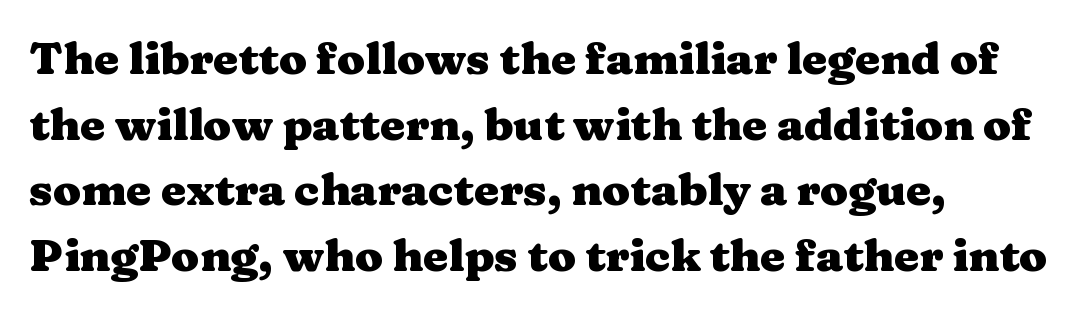
{"serif": "yes", "italic": "no", "bold": "yes", "weight": "heavy", "width": "wide", "stroke_contrast": "medium", "x_height": "medium", "monospaced": "no", "underline": "no", "align": "left", "line_spacing": "normal", "line_spacing_ratio": 1.46, "letter_spacing": "normal", "letter_spacing_em": 0.0, "glyph_px": 45}
